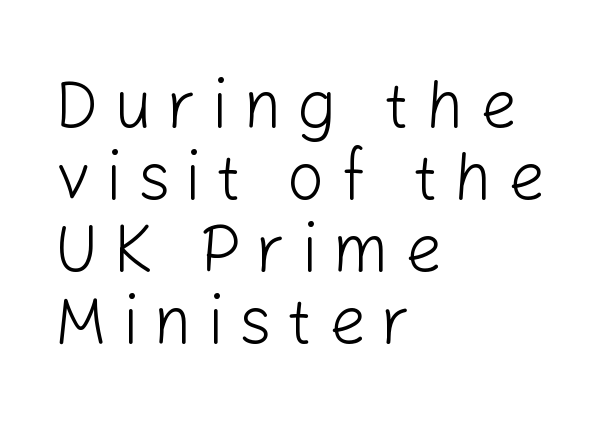
The image shows 66 px light sans-serif type, upright; set left-aligned, tight line spacing (1.09x), unusually wide letter spacing (+0.23 em), not underlined; low stroke contrast and a medium x-height.
